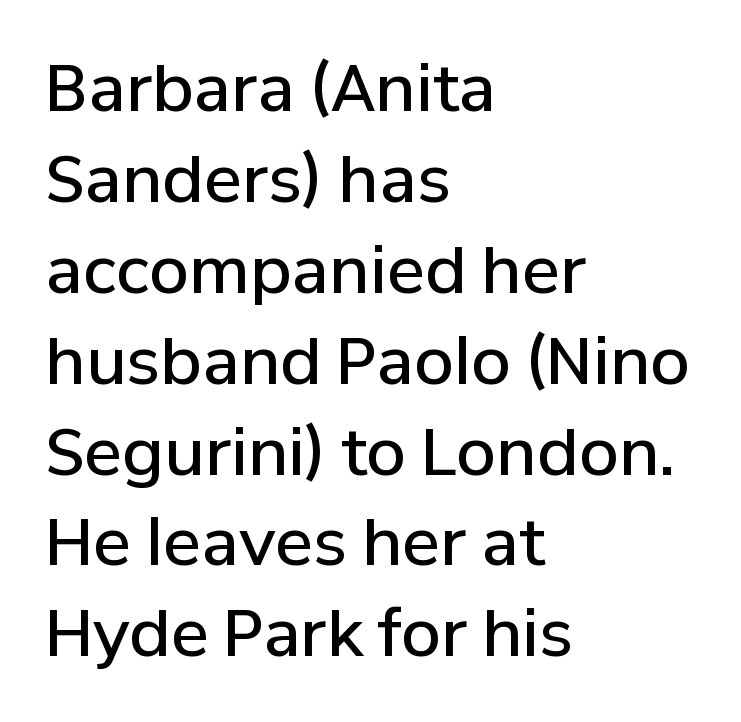
{"serif": "no", "italic": "no", "bold": "semi", "weight": "semibold", "width": "normal", "stroke_contrast": "low", "x_height": "medium", "monospaced": "no", "underline": "no", "align": "left", "line_spacing": "normal", "line_spacing_ratio": 1.42, "letter_spacing": "normal", "letter_spacing_em": 0.0, "glyph_px": 64}
